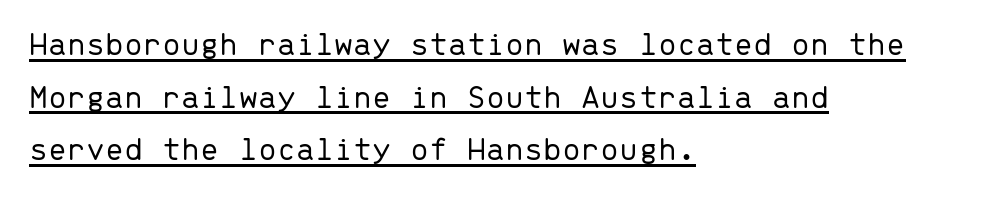
Glance below the letters and you will spot a drawn line. The rendering uses typewriter-style spacing with identical character cells. The ragged edge is on the right, which tells us the setting is flush left. Does the lettering tilt? It doesn't — this is upright. Regarding leading, the lines here are spaced in the standard way.
